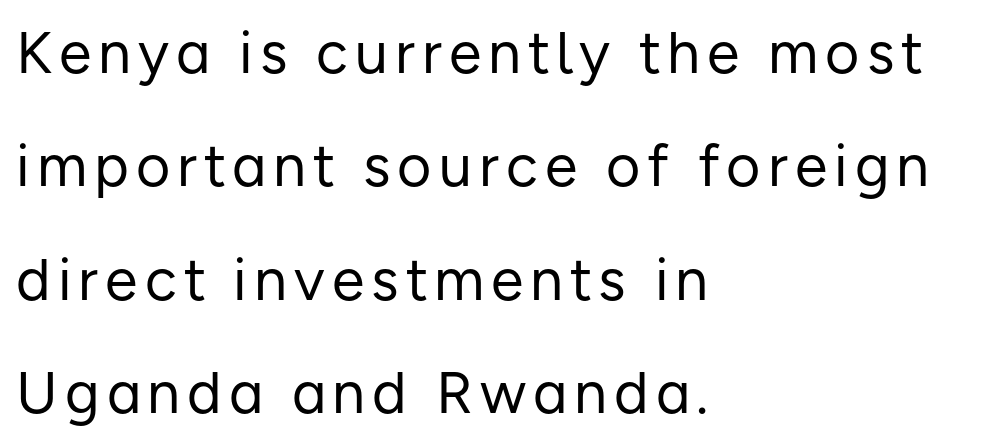
The image shows 59 px regular-weight sans-serif type, upright; set left-aligned, loose line spacing (1.92x), not underlined; low stroke contrast and a medium x-height.
